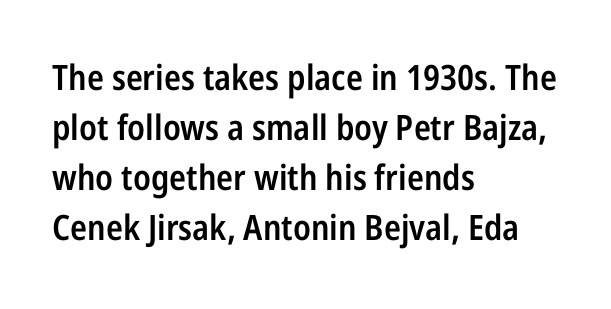
The image shows 35 px semibold, condensed sans-serif type, upright; set left-aligned, normal line spacing (1.43x), normal letter spacing, not underlined; low stroke contrast and a medium x-height.
